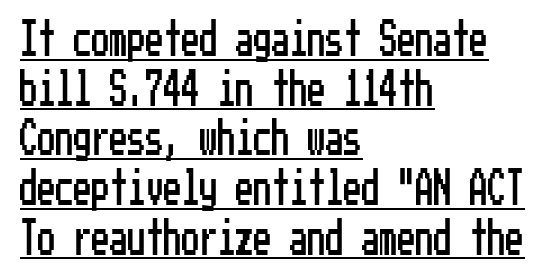
Classification — sans serif. Tracking value appears to be zero — textbook default spacing. The axis of the letterforms is exactly vertical. These characters rest on top of a visible drawn line. Vertical spacing — default. Line starts are locked; line ends wander.
